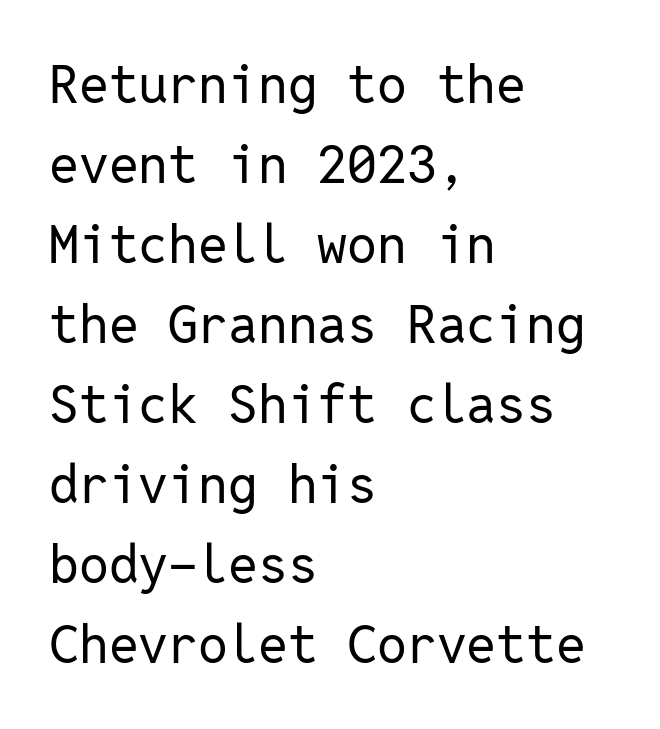
Q: Is the text bold? A: No.
Q: Is the text italic (slanted)? A: No, it is upright.
Q: Is the typeface a serif or a sans-serif typeface? A: Sans-serif.
Q: Is the text underlined? A: No.
Q: How is the paragraph aligned? A: Left-aligned.
Q: Is the spacing between letters normal or unusually wide? A: Normal.
Q: Is the spacing between lines tight, normal or loose? A: Normal.
Q: Width (condensed, normal, or wide)? A: Normal.
Q: Stroke contrast? A: Low.
Q: x-height? A: Medium.
Q: Monospaced? A: Yes.
